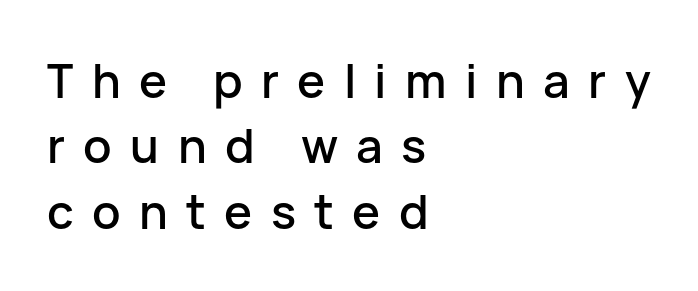
Q: Is the text italic (slanted)? A: No, it is upright.
Q: Is the typeface a serif or a sans-serif typeface? A: Sans-serif.
Q: Is the text underlined? A: No.
Q: How is the paragraph aligned? A: Left-aligned.
Q: Is the spacing between letters normal or unusually wide? A: Unusually wide.
Q: Is the spacing between lines tight, normal or loose? A: Normal.
Q: Width (condensed, normal, or wide)? A: Normal.
Q: Stroke contrast? A: Low.
Q: x-height? A: Medium.
Q: Monospaced? A: No.
